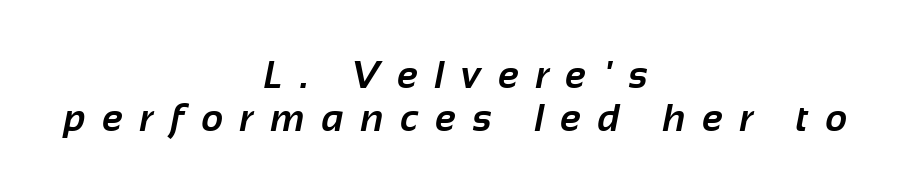
Here the designer chose a conventional face with non-uniform glyph widths. This is sans-serif lettering, the kind often seen on screens and signage. Summary of vertical rhythm: compact, with narrow interline spacing. Each glyph is drawn with heavy, bold strokes.
